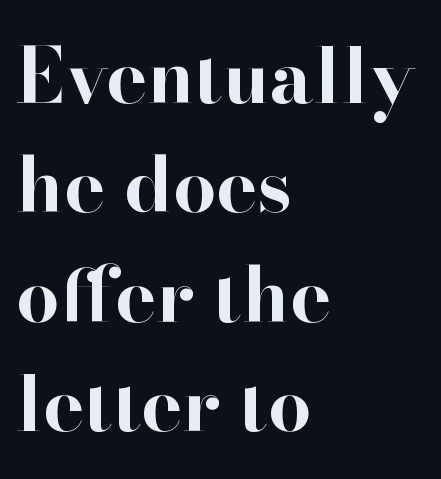
{"serif": "yes", "italic": "no", "bold": "yes", "weight": "bold", "width": "normal", "stroke_contrast": "high", "x_height": "small", "monospaced": "no", "underline": "no", "align": "left", "line_spacing": "normal", "line_spacing_ratio": 1.42, "letter_spacing": "normal", "letter_spacing_em": 0.0, "glyph_px": 77}
